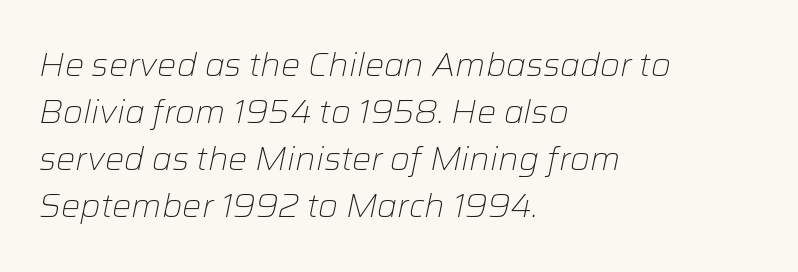
Q: Is the text bold? A: No.
Q: Is the text italic (slanted)? A: Yes, it leans right by about 12 degrees.
Q: Is the text underlined? A: No.
Q: How is the paragraph aligned? A: Left-aligned.
Q: Is the spacing between letters normal or unusually wide? A: Normal.
Q: Is the spacing between lines tight, normal or loose? A: Normal.
Q: Width (condensed, normal, or wide)? A: Normal.
Q: Stroke contrast? A: Low.
Q: x-height? A: Medium.
Q: Monospaced? A: No.
